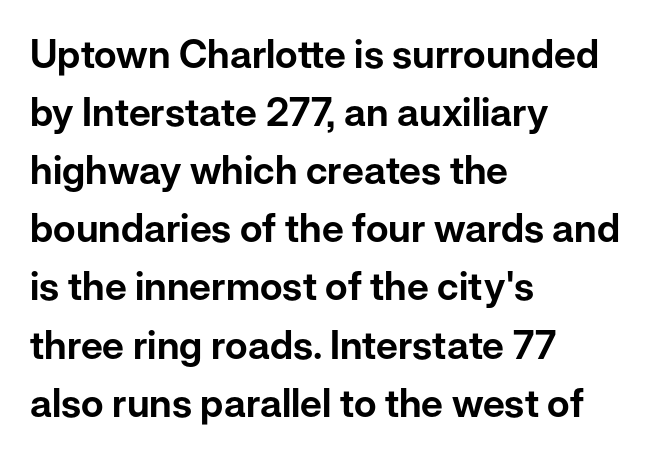
The image shows 39 px sans-serif type, upright; set left-aligned, normal line spacing (1.49x), normal letter spacing, not underlined; low stroke contrast and a medium x-height.
